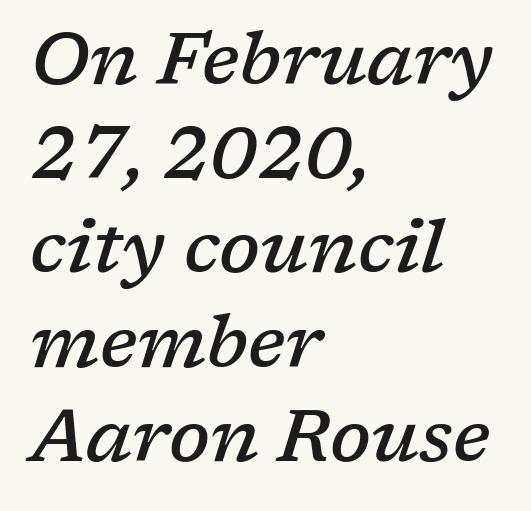
Q: Is the text bold? A: Semi-bold.
Q: Is the text italic (slanted)? A: Yes, it leans right by about 17 degrees.
Q: Is the typeface a serif or a sans-serif typeface? A: Serif.
Q: Is the text underlined? A: No.
Q: How is the paragraph aligned? A: Left-aligned.
Q: Is the spacing between letters normal or unusually wide? A: Normal.
Q: Is the spacing between lines tight, normal or loose? A: Normal.
Q: Width (condensed, normal, or wide)? A: Normal.
Q: Stroke contrast? A: Low.
Q: x-height? A: Medium.
Q: Monospaced? A: No.
